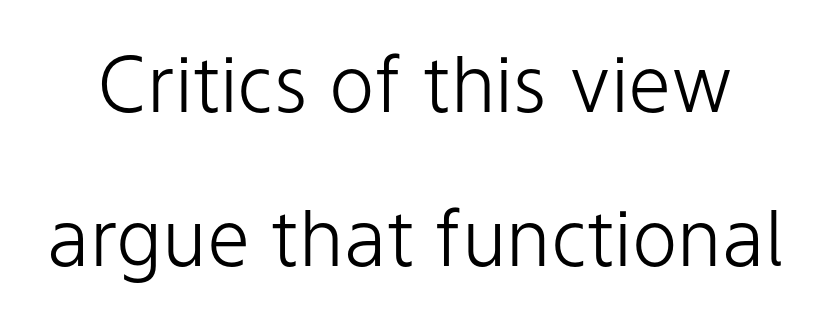
Q: Is the text bold? A: No.
Q: Is the text italic (slanted)? A: No, it is upright.
Q: Is the typeface a serif or a sans-serif typeface? A: Sans-serif.
Q: Is the text underlined? A: No.
Q: Is the spacing between letters normal or unusually wide? A: Normal.
Q: Is the spacing between lines tight, normal or loose? A: Loose.
Q: Width (condensed, normal, or wide)? A: Normal.
Q: Stroke contrast? A: Low.
Q: x-height? A: Medium.
Q: Monospaced? A: No.
